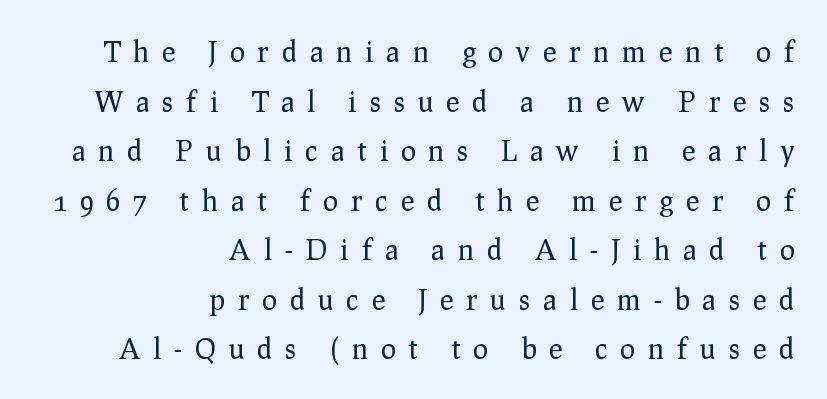
{"serif": "yes", "italic": "no", "bold": "no", "weight": "regular", "width": "normal", "stroke_contrast": "low", "x_height": "medium", "monospaced": "no", "underline": "no", "align": "right", "line_spacing_ratio": 1.77, "letter_spacing": "wide", "letter_spacing_em": 0.47, "glyph_px": 28}
